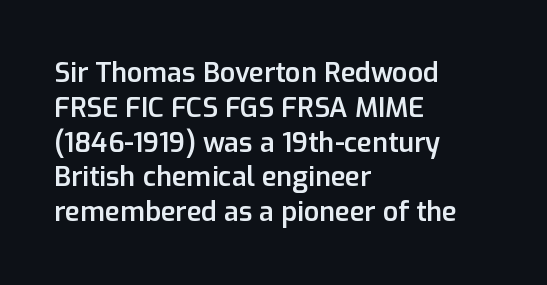
The image shows 27 px text type, upright; set left-aligned, normal line spacing (1.29x), normal letter spacing, not underlined.
